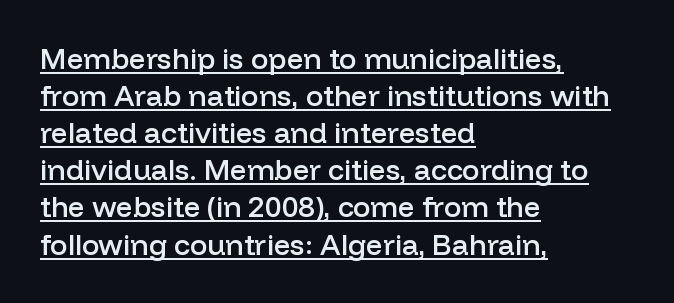
The passage shown is typed in a proportional face where columns would drift. These words are printed semibold, heavier than regular yet not bold. What kind of face is this? One without serifs — a sans. Teacher's note: observe the even left margin — that is flush-left alignment. The lettering stays uniformly vertical, giving the passage a roman look.
